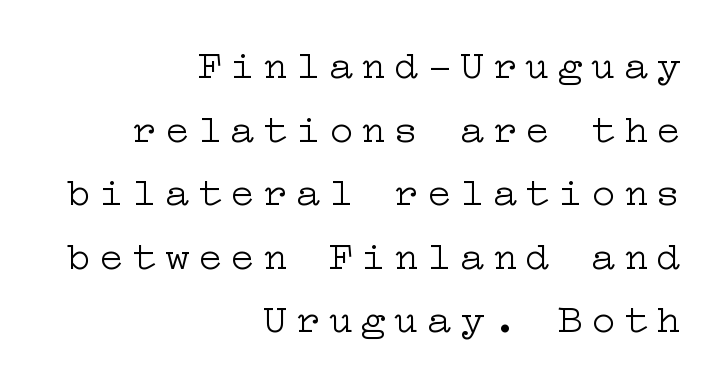
Q: Is the text bold? A: No.
Q: Is the text italic (slanted)? A: No, it is upright.
Q: Is the typeface a serif or a sans-serif typeface? A: Serif.
Q: Is the text underlined? A: No.
Q: How is the paragraph aligned? A: Right-aligned.
Q: Is the spacing between letters normal or unusually wide? A: Unusually wide.
Q: Is the spacing between lines tight, normal or loose? A: Normal.
Q: Width (condensed, normal, or wide)? A: Wide.
Q: Stroke contrast? A: Low.
Q: x-height? A: Medium.
